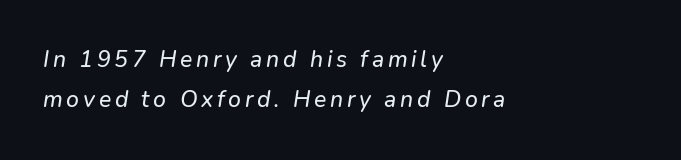
The image shows 23 px text type, italic (leaning right); set left-aligned, line spacing 1.74x, not underlined.
